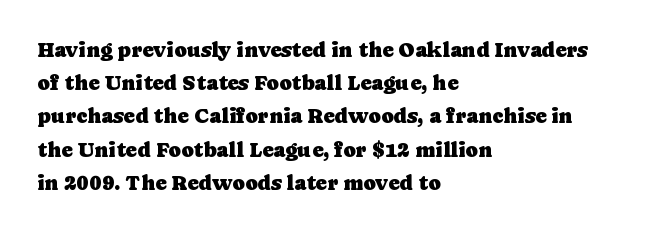
The tracking reads as untouched default to a designer's eye. Anything drawn beneath the words? Only blank space. Leading: standard. The lettering holds an erect, upright posture throughout.
